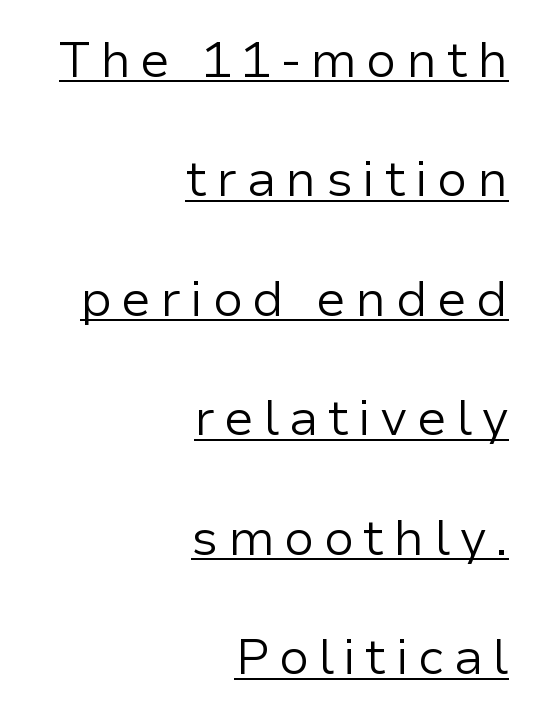
The image shows 50 px regular-weight sans-serif type, upright; set right-aligned, loose line spacing (2.39x), underlined; low stroke contrast and a medium x-height.
